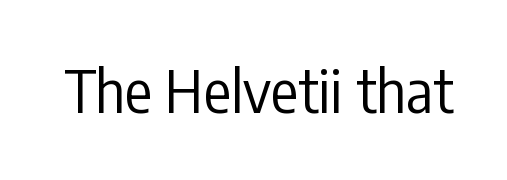
{"serif": "no", "italic": "no", "bold": "no", "weight": "regular", "width": "condensed", "stroke_contrast": "low", "x_height": "medium", "monospaced": "no", "underline": "no", "letter_spacing": "normal", "letter_spacing_em": 0.0, "glyph_px": 57}
